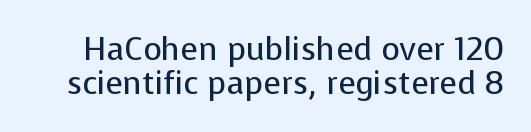
The passage shown is not underscored anywhere. Heft: none added — not bold. Quick note: not italic, upright. These lines are rendered in a variable-pitch font. Here the glyphs are tracked normally, forming tight word shapes. This is sans-serif lettering, the kind often seen on screens and signage.
